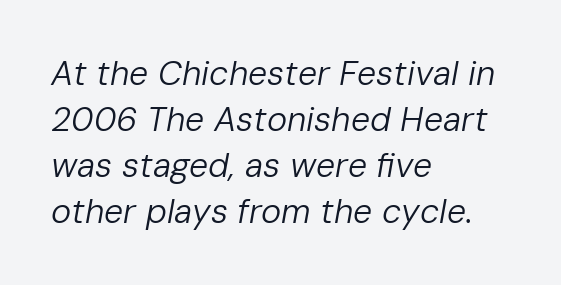
Quick note: underline off. The type is set solid horizontally, with unmodified tracking. Visually the block forms a straight wall on the left and a jagged coastline on the right. Tall strokes in this sample are angled rather than plumb. You could not count columns in this text — the font is proportionally spaced. Reading down the column, the eye jumps a familiar distance to each next line.
